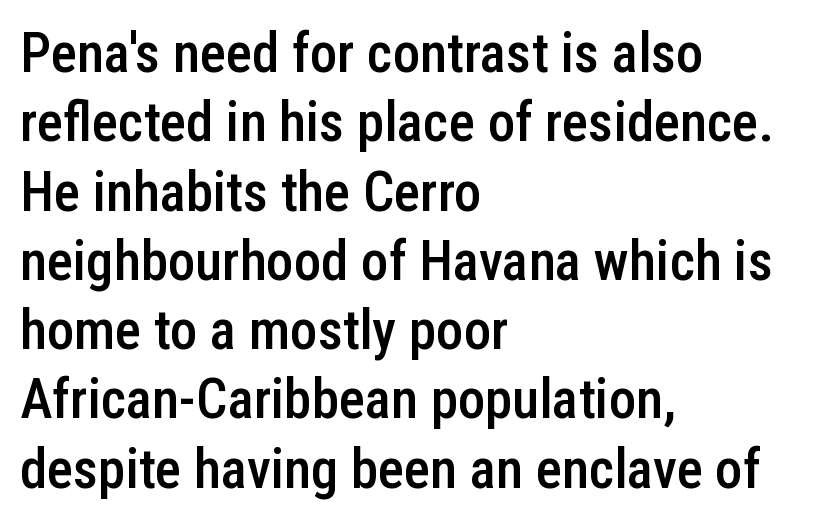
Q: Is the text bold? A: Semi-bold.
Q: Is the text italic (slanted)? A: No, it is upright.
Q: Is the typeface a serif or a sans-serif typeface? A: Sans-serif.
Q: Is the text underlined? A: No.
Q: How is the paragraph aligned? A: Left-aligned.
Q: Is the spacing between letters normal or unusually wide? A: Normal.
Q: Is the spacing between lines tight, normal or loose? A: Normal.
Q: Width (condensed, normal, or wide)? A: Condensed.
Q: Stroke contrast? A: Low.
Q: x-height? A: Medium.
Q: Monospaced? A: No.
